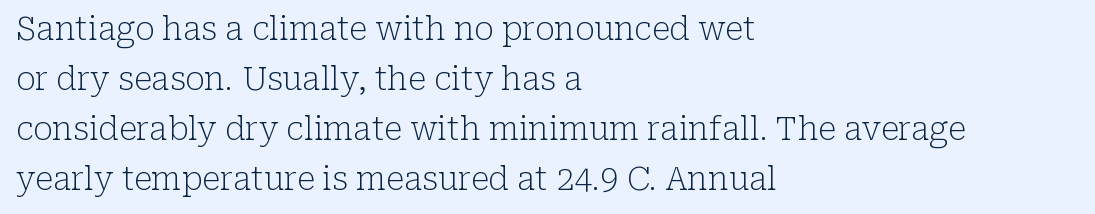
The image shows 32 px light serif type, upright; set left-aligned, normal line spacing (1.56x), normal letter spacing, not underlined; low stroke contrast and a medium x-height.
